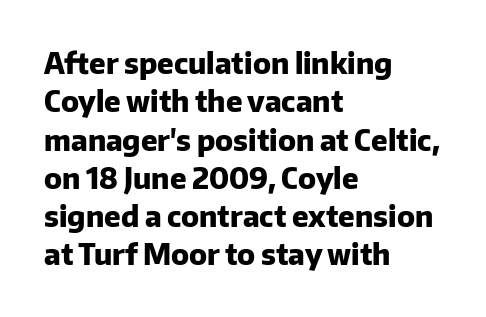
The image shows 29 px heavy sans-serif type, upright; set left-aligned, normal line spacing (1.32x), normal letter spacing, not underlined; low stroke contrast and a medium x-height.
